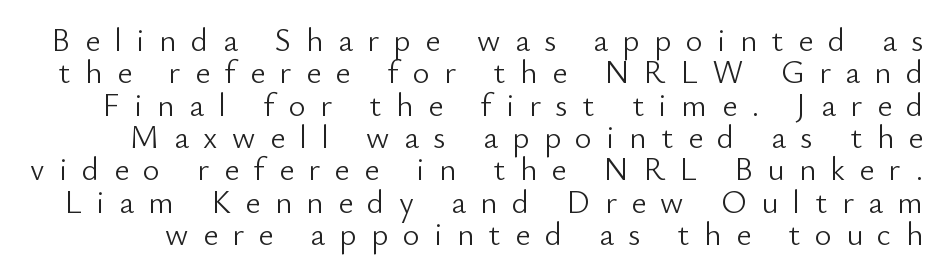
{"serif": "no", "italic": "no", "bold": "no", "weight": "light", "width": "normal", "stroke_contrast": "low", "x_height": "small", "monospaced": "no", "underline": "no", "line_spacing": "tight", "line_spacing_ratio": 1.01, "letter_spacing": "wide", "letter_spacing_em": 0.46, "glyph_px": 32}
